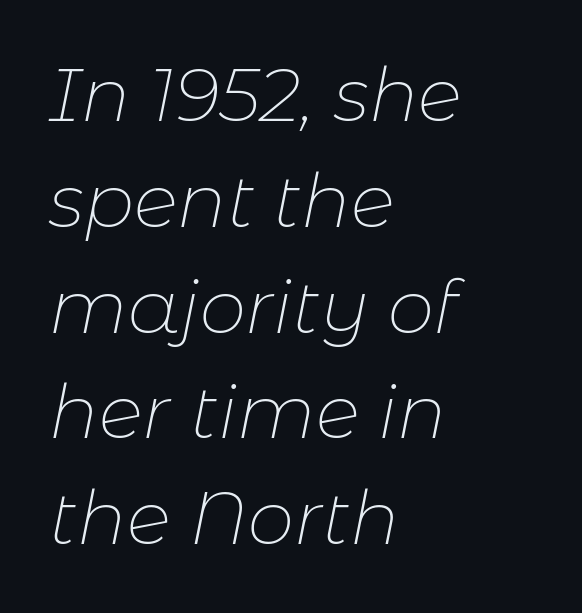
Q: Is the text bold? A: No.
Q: Is the text italic (slanted)? A: Yes, it leans right by about 11 degrees.
Q: Is the text underlined? A: No.
Q: How is the paragraph aligned? A: Left-aligned.
Q: Is the spacing between letters normal or unusually wide? A: Normal.
Q: Is the spacing between lines tight, normal or loose? A: Normal.
Q: Width (condensed, normal, or wide)? A: Normal.
Q: Stroke contrast? A: Low.
Q: x-height? A: Medium.
Q: Monospaced? A: No.
